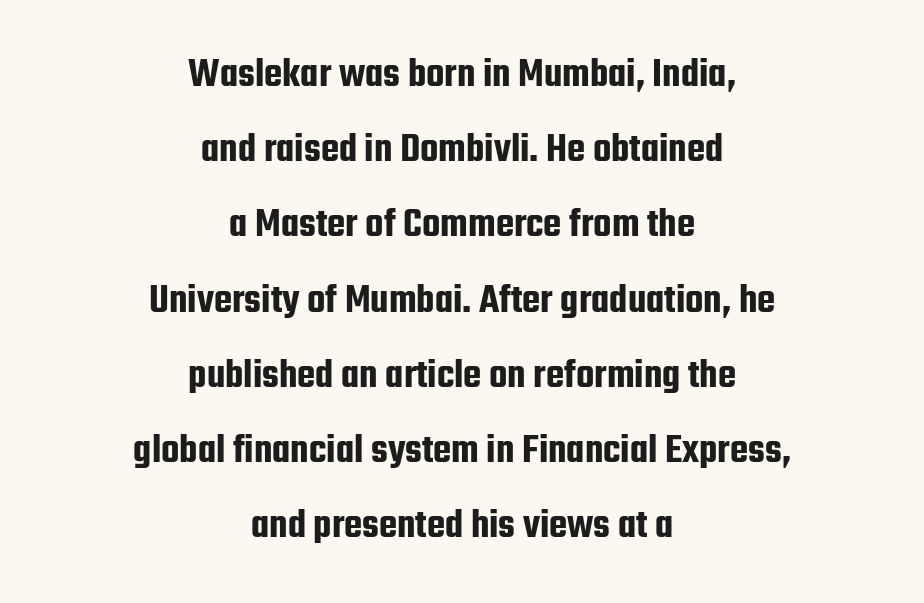
Q: Is the text italic (slanted)? A: No, it is upright.
Q: Is the typeface a serif or a sans-serif typeface? A: Sans-serif.
Q: Is the text underlined? A: No.
Q: How is the paragraph aligned? A: Centered.
Q: Is the spacing between letters normal or unusually wide? A: Normal.
Q: Width (condensed, normal, or wide)? A: Condensed.
Q: Stroke contrast? A: Low.
Q: x-height? A: Medium.
Q: Monospaced? A: No.
